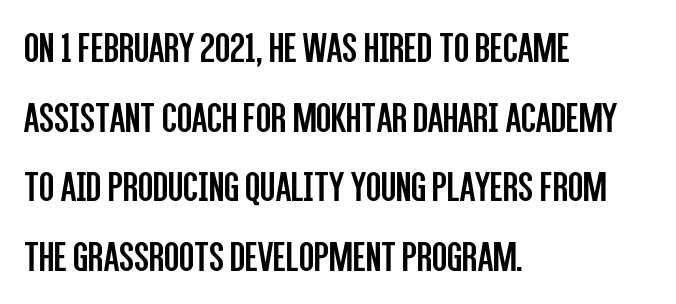
Q: Is the text bold? A: No.
Q: Is the text italic (slanted)? A: No, it is upright.
Q: Is the typeface a serif or a sans-serif typeface? A: Sans-serif.
Q: Is the text underlined? A: No.
Q: How is the paragraph aligned? A: Left-aligned.
Q: Is the spacing between letters normal or unusually wide? A: Normal.
Q: Is the spacing between lines tight, normal or loose? A: Normal.
Q: Width (condensed, normal, or wide)? A: Condensed.
Q: Stroke contrast? A: Low.
Q: x-height? A: Large.
Q: Monospaced? A: No.
